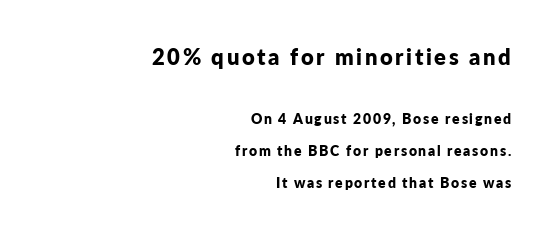
The image shows 22 px bold type, upright; set right-aligned, loose line spacing (2.26x), not underlined; the first (top) block is 1.57x larger.
